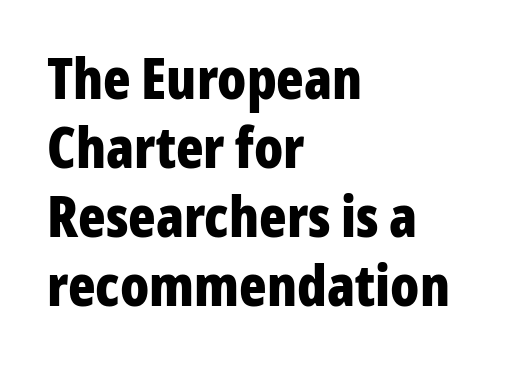
Q: Is the text bold? A: Yes.
Q: Is the text italic (slanted)? A: No, it is upright.
Q: Is the typeface a serif or a sans-serif typeface? A: Sans-serif.
Q: Is the text underlined? A: No.
Q: How is the paragraph aligned? A: Left-aligned.
Q: Is the spacing between letters normal or unusually wide? A: Normal.
Q: Width (condensed, normal, or wide)? A: Condensed.
Q: Stroke contrast? A: Low.
Q: x-height? A: Medium.
Q: Monospaced? A: No.
